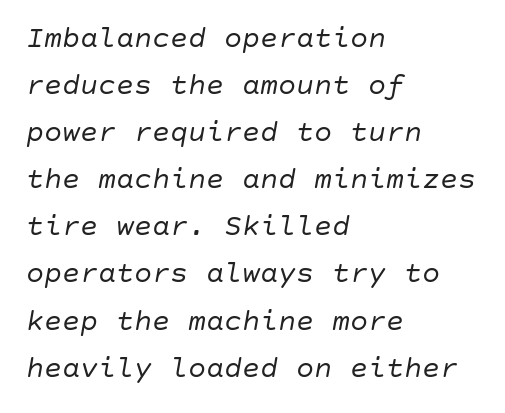
Reading down the column, the eye jumps a familiar distance to each next line. You can tell it's italic because the verticals aren't actually vertical. A light-to-regular cut is what we see here. A bare baseline throughout the passage. The rendering keeps characters at their native spacing. If you drew a ruler down the left edge, every line would touch it.
